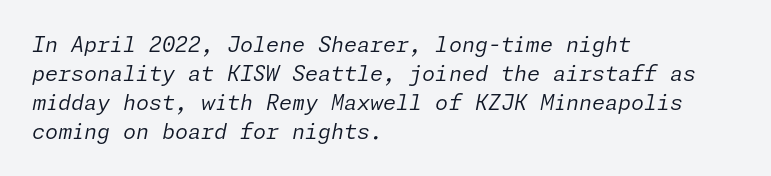
The image shows 21 px text type, italic (leaning right); set left-aligned, normal line spacing (1.38x), normal letter spacing, not underlined.
